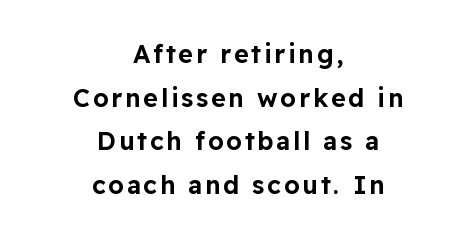
{"italic": "no", "underline": "no", "align": "center", "line_spacing_ratio": 1.75, "glyph_px": 25}
